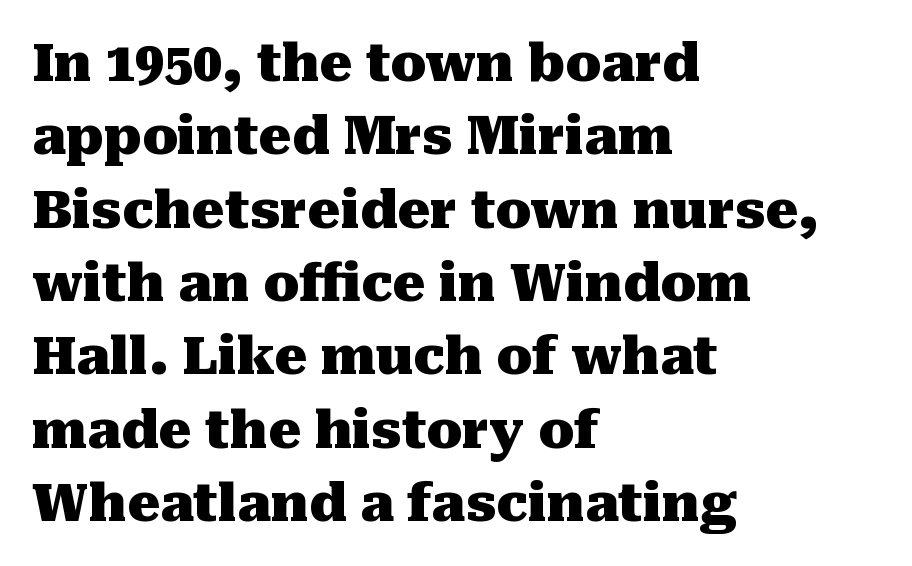
Casual observation: everything's shoved over to the left. These words are printed bold, with thick strokes throughout. Leading matches the norm, producing a regular column. Upright lettering throughout.
